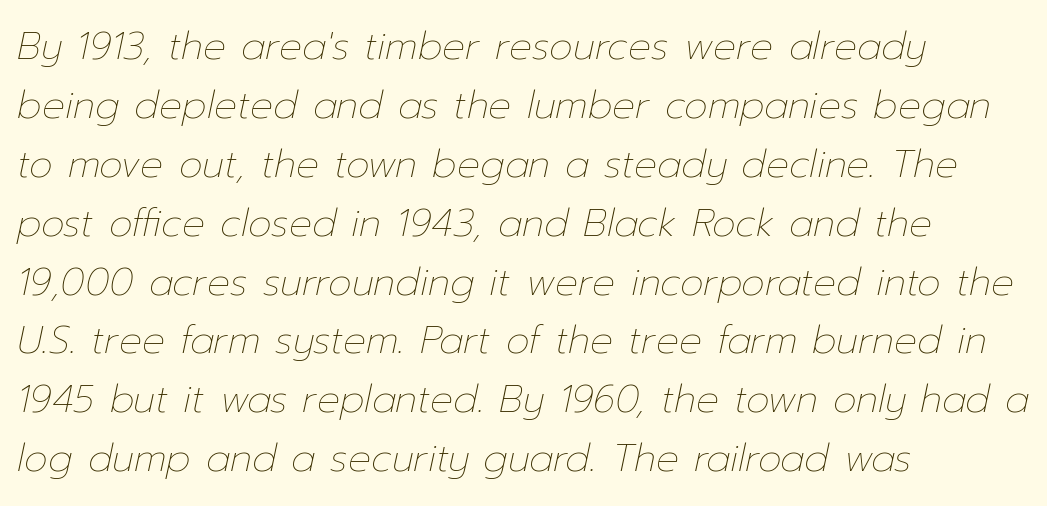
{"italic": "yes", "lean": "right", "slant_degrees": 12, "bold": "no", "weight": "thin", "width": "normal", "stroke_contrast": "low", "x_height": "medium", "monospaced": "no", "underline": "no", "align": "left", "line_spacing": "normal", "line_spacing_ratio": 1.55, "letter_spacing": "normal", "letter_spacing_em": 0.0, "glyph_px": 38}
